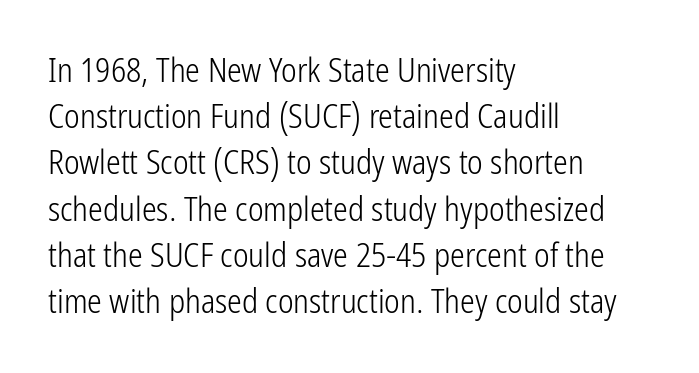
The image shows 33 px light, condensed sans-serif type, upright; set left-aligned, normal line spacing (1.4x), normal letter spacing, not underlined; low stroke contrast and a medium x-height.
